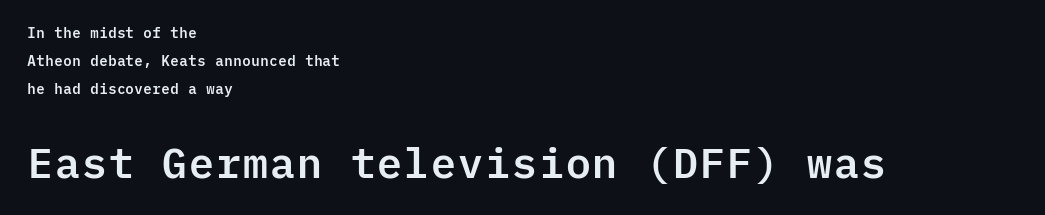
Q: Is the text italic (slanted)? A: No, it is upright.
Q: Is the typeface a serif or a sans-serif typeface? A: Sans-serif.
Q: Is the text underlined? A: No.
Q: How is the paragraph aligned? A: Left-aligned.
Q: Is the spacing between letters normal or unusually wide? A: Normal.
Q: Is the spacing between lines tight, normal or loose? A: Loose.
Q: Which block of text is set in a larger size, the first (top) or the second (bottom)? A: The second (bottom) one.
Q: Width (condensed, normal, or wide)? A: Normal.
Q: Stroke contrast? A: Low.
Q: x-height? A: Medium.
Q: Monospaced? A: Yes.
